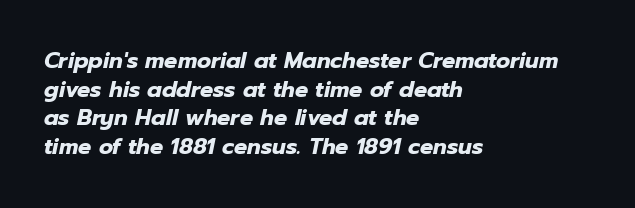
Students, note that the glyphs here touch the page at normal intervals. Pretty heavy lettering here — definitely bold. Casual observation: everything's shoved over to the left. The whole block is typeset with a tilt.
